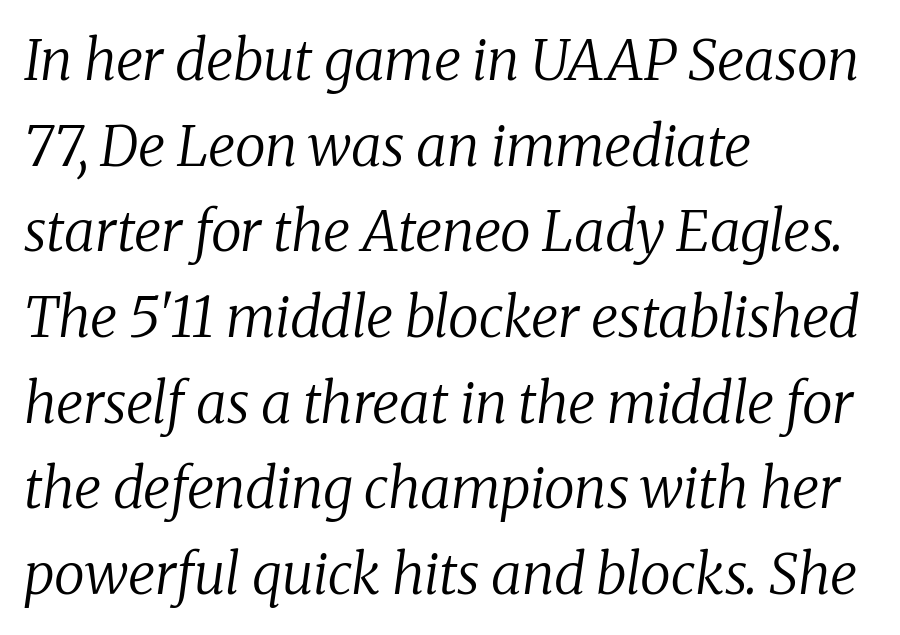
The passage shown is not underscored anywhere. Bold? No — there's no thickening of the strokes. The glyphs in this specimen are seriffed. How are the letters spaced? Ordinarily, with no added tracking.
